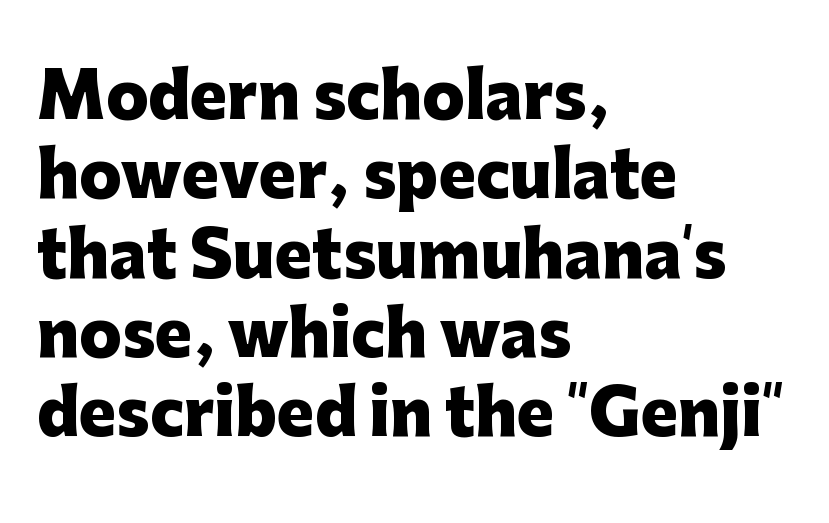
The image shows 62 px heavy sans-serif type, upright; set left-aligned, normal line spacing (1.28x), normal letter spacing, not underlined; low stroke contrast and a medium x-height.
